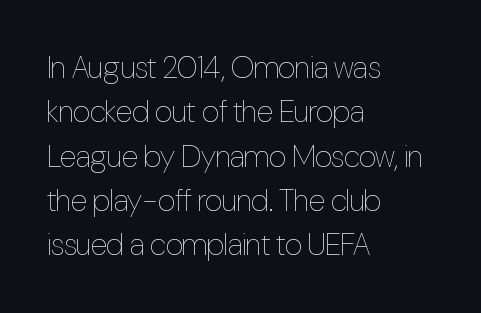
These lines stack with their left ends in a neat column. Has an underline been added? It has not. The line texture is even and compact thanks to regular tracking. A quiet, ordinary-to-light weight characterises the typeface.
